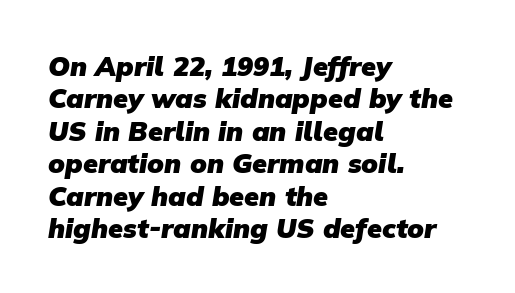
Q: Is the text bold? A: Yes.
Q: Is the text underlined? A: No.
Q: How is the paragraph aligned? A: Left-aligned.
Q: Is the spacing between letters normal or unusually wide? A: Normal.
